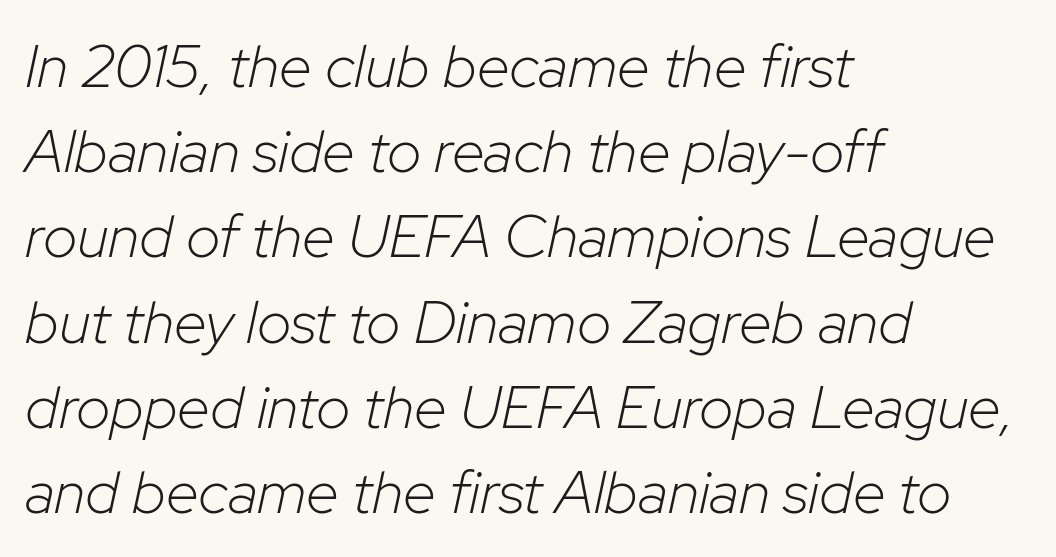
Think standard paragraph weight, or any step lighter than that. Looks like regular typesetting: each glyph gets only the width it needs. Casual observation: everything's shoved over to the left. Regular leading.
